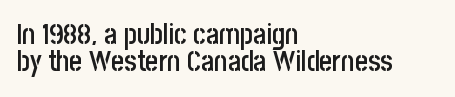
{"serif": "no", "italic": "no", "bold": "semi", "weight": "semibold", "width": "condensed", "stroke_contrast": "low", "x_height": "large", "monospaced": "no", "underline": "no", "align": "left", "line_spacing": "tight", "line_spacing_ratio": 0.96, "letter_spacing": "normal", "letter_spacing_em": 0.0, "glyph_px": 28}
